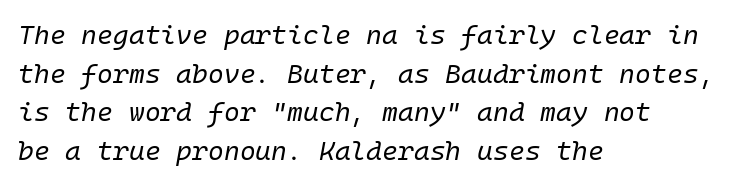
The image shows 27 px text type, italic (leaning right); set left-aligned, normal line spacing (1.43x), normal letter spacing, not underlined.
